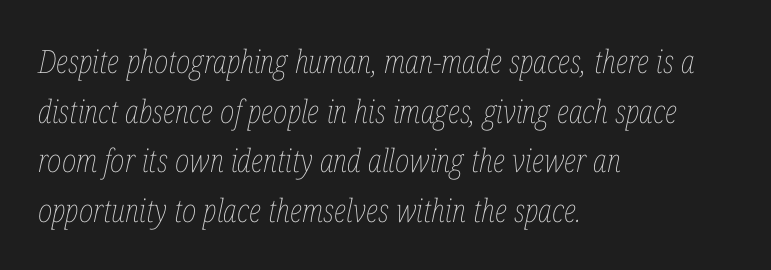
{"italic": "yes", "lean": "right", "slant_degrees": 12, "bold": "no", "weight": "thin", "width": "condensed", "stroke_contrast": "low", "x_height": "medium", "monospaced": "no", "underline": "no", "align": "left", "line_spacing": "normal", "line_spacing_ratio": 1.55, "letter_spacing": "normal", "letter_spacing_em": 0.0, "glyph_px": 32}
